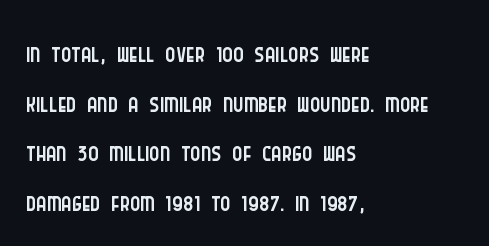
The image shows 39 px light, condensed sans-serif type, upright; set left-aligned, normal line spacing (1.27x), normal letter spacing, not underlined; low stroke contrast and a large x-height.
